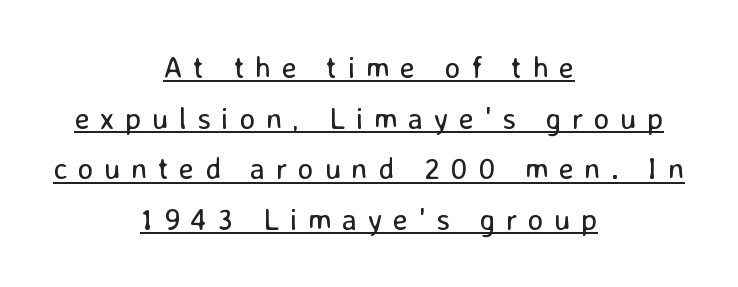
{"serif": "no", "italic": "no", "bold": "no", "weight": "regular", "width": "normal", "stroke_contrast": "low", "x_height": "medium", "monospaced": "no", "underline": "yes", "align": "center", "line_spacing": "normal", "line_spacing_ratio": 1.69, "letter_spacing": "wide", "letter_spacing_em": 0.35, "glyph_px": 30}
